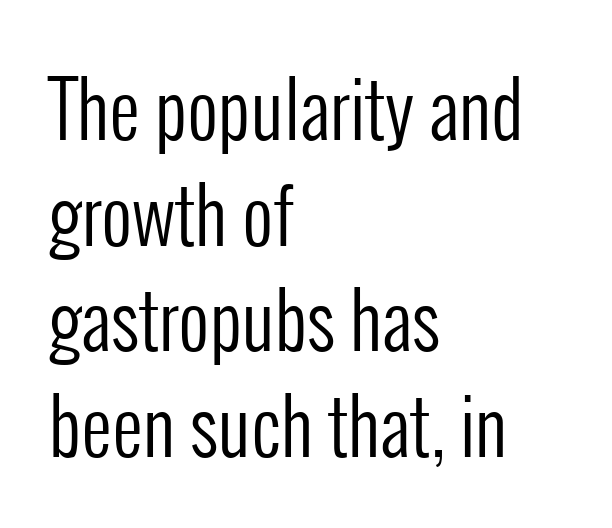
Q: Is the text bold? A: No.
Q: Is the text italic (slanted)? A: No, it is upright.
Q: Is the typeface a serif or a sans-serif typeface? A: Sans-serif.
Q: Is the text underlined? A: No.
Q: How is the paragraph aligned? A: Left-aligned.
Q: Is the spacing between letters normal or unusually wide? A: Normal.
Q: Is the spacing between lines tight, normal or loose? A: Normal.
Q: Width (condensed, normal, or wide)? A: Condensed.
Q: Stroke contrast? A: Low.
Q: x-height? A: Medium.
Q: Monospaced? A: No.
